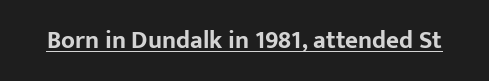
The image shows 25 px bold type, upright; set normal letter spacing, underlined.
